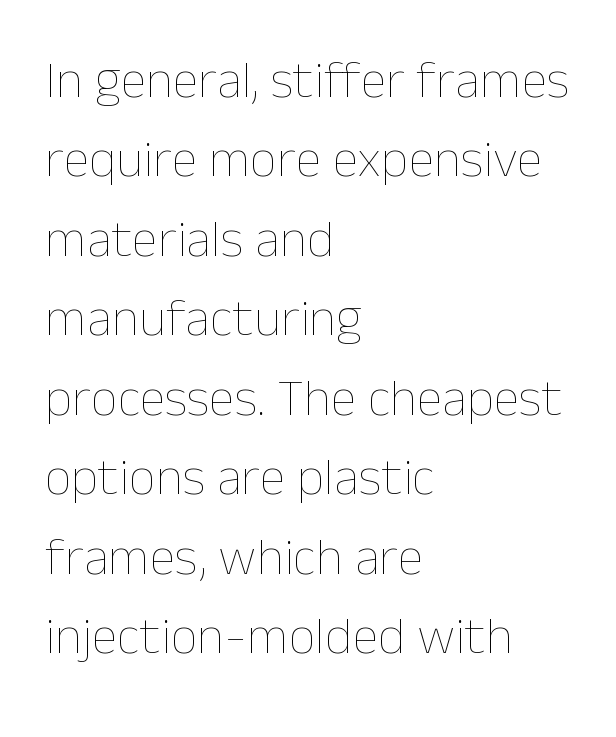
Q: Is the text bold? A: No.
Q: Is the text italic (slanted)? A: No, it is upright.
Q: Is the text underlined? A: No.
Q: How is the paragraph aligned? A: Left-aligned.
Q: Is the spacing between letters normal or unusually wide? A: Normal.
Q: Is the spacing between lines tight, normal or loose? A: Normal.
Q: Width (condensed, normal, or wide)? A: Normal.
Q: Stroke contrast? A: Low.
Q: x-height? A: Medium.
Q: Monospaced? A: No.
